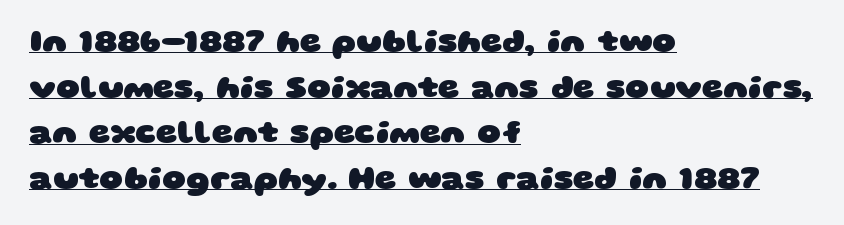
{"serif": "no", "bold": "yes", "weight": "heavy", "width": "wide", "stroke_contrast": "low", "x_height": "large", "monospaced": "no", "underline": "yes", "align": "left", "line_spacing": "normal", "line_spacing_ratio": 1.38, "letter_spacing": "normal", "letter_spacing_em": 0.0, "glyph_px": 33}
